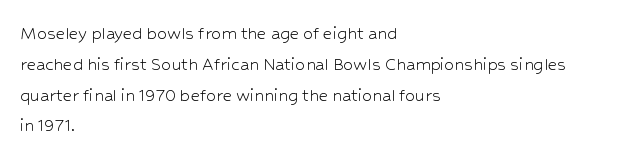
Unmarked baselines from the first word to the last. Between one letter and the next there's only the usual sliver of space. Left-aligned paragraph, ragged on the right. Compared with typical paragraphs, the rows here are spaced about the same. It's the straight-up-and-down kind of type.
